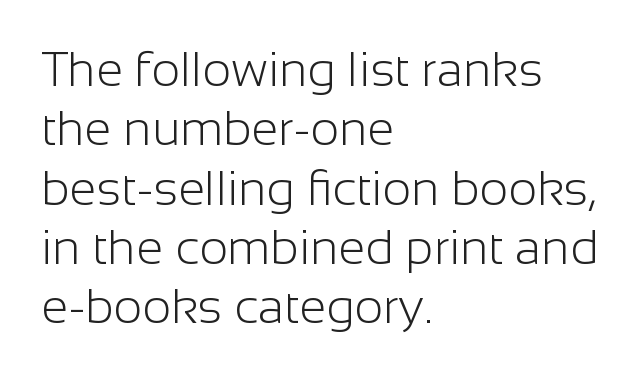
Q: Is the text bold? A: No.
Q: Is the text italic (slanted)? A: No, it is upright.
Q: Is the typeface a serif or a sans-serif typeface? A: Sans-serif.
Q: Is the text underlined? A: No.
Q: How is the paragraph aligned? A: Left-aligned.
Q: Is the spacing between letters normal or unusually wide? A: Normal.
Q: Width (condensed, normal, or wide)? A: Normal.
Q: Stroke contrast? A: Low.
Q: x-height? A: Medium.
Q: Monospaced? A: No.
